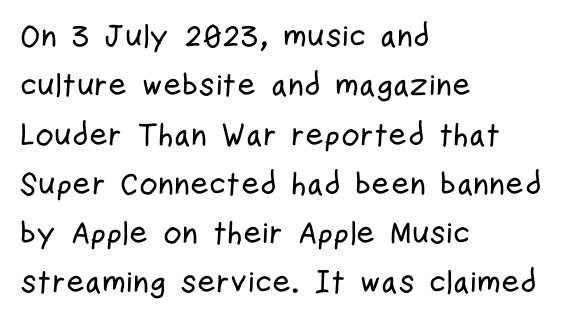
The image shows 32 px condensed sans-serif type, upright; set left-aligned, normal line spacing (1.54x), normal letter spacing, not underlined; low stroke contrast and a medium x-height.
